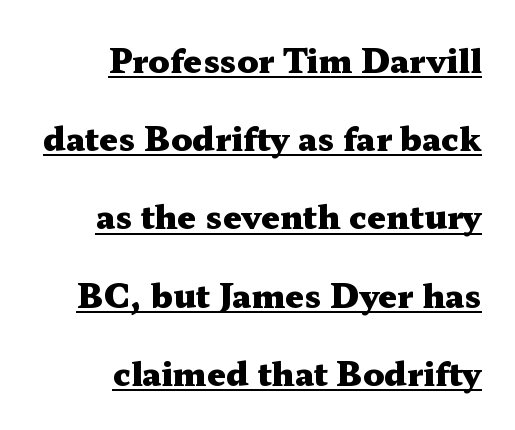
Strokes here are thick enough to call this a true bold. Students, note that the glyphs here touch the page at normal intervals. Ascenders rise straight up at ninety degrees. Note the varied advance widths — an 'i' is clearly narrower than an 'm'.
